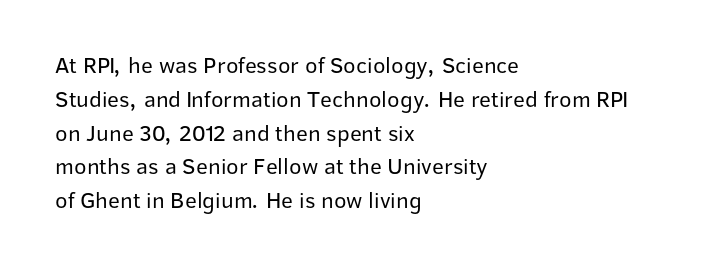
Just letters on the line, the space beneath them empty. Evenly set lines give the paragraph a standard silhouette. Heft: none added — not bold. Notice how the passage keeps a crisp vertical edge on the left only. No extra tracking has been applied to these lines. A roman cut, with each character standing at attention.
